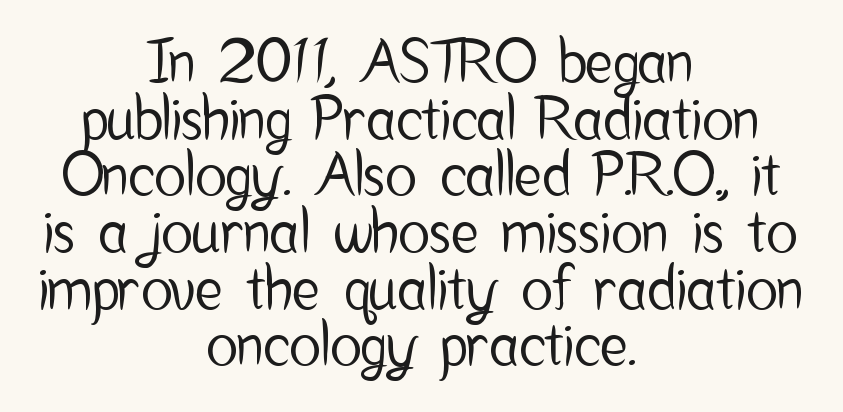
The font family rendered here belongs to the sans-serif group. Looks like regular typesetting: each glyph gets only the width it needs. Notice how descenders almost collide with the ascenders below — that's tight leading. This is roman type, the default non-slanted kind.
